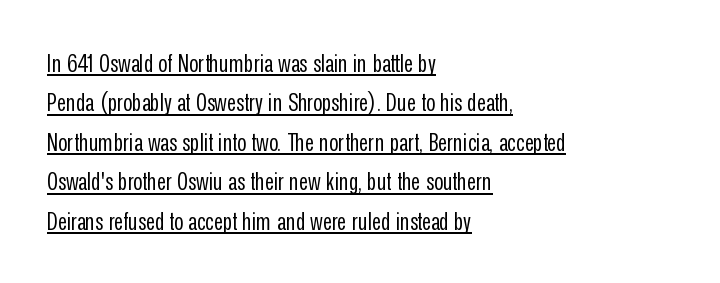
The image shows 25 px text type, upright; set left-aligned, normal line spacing (1.58x), normal letter spacing, underlined.
